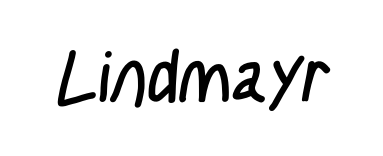
Q: Is the text bold? A: No.
Q: Is the typeface a serif or a sans-serif typeface? A: Sans-serif.
Q: Is the text underlined? A: No.
Q: Is the spacing between letters normal or unusually wide? A: Normal.
Q: Width (condensed, normal, or wide)? A: Condensed.
Q: Stroke contrast? A: Low.
Q: x-height? A: Large.
Q: Monospaced? A: No.
